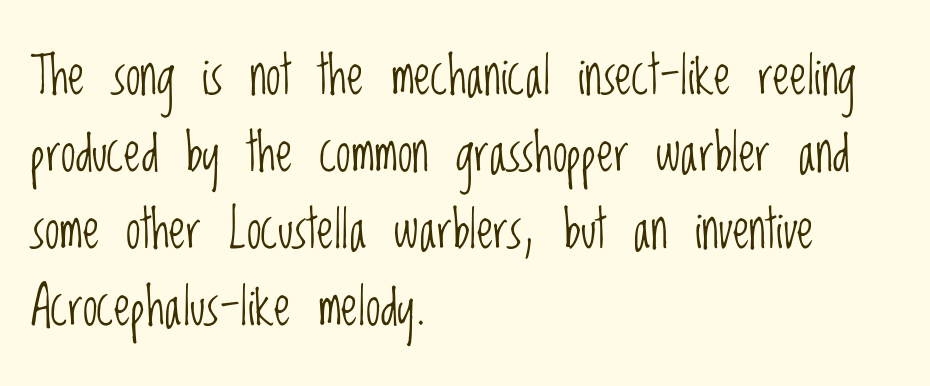
{"serif": "no", "italic": "no", "bold": "no", "weight": "light", "width": "condensed", "stroke_contrast": "low", "x_height": "large", "monospaced": "no", "underline": "no", "align": "left", "line_spacing": "normal", "line_spacing_ratio": 1.45, "letter_spacing": "normal", "letter_spacing_em": 0.0, "glyph_px": 53}
